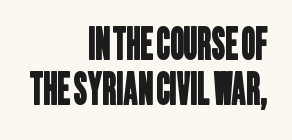
{"serif": "no", "width": "condensed", "stroke_contrast": "low", "x_height": "large", "monospaced": "no", "underline": "no", "align": "right", "line_spacing": "tight", "line_spacing_ratio": 1.05, "letter_spacing": "normal", "letter_spacing_em": 0.0, "glyph_px": 43}
